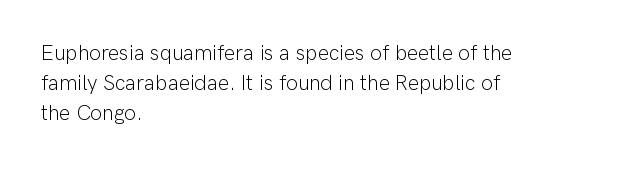
Q: Is the text bold? A: No.
Q: Is the text italic (slanted)? A: No, it is upright.
Q: Is the text underlined? A: No.
Q: How is the paragraph aligned? A: Left-aligned.
Q: Is the spacing between letters normal or unusually wide? A: Normal.
Q: Is the spacing between lines tight, normal or loose? A: Normal.
